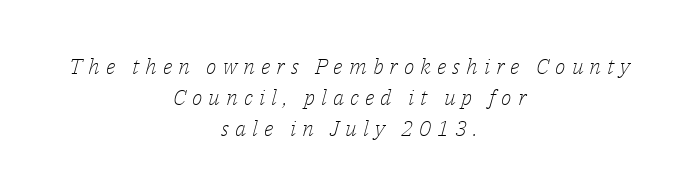
Observe the wide spacing: letters keep a clear distance from each other. Horizontal alignment here is central, giving a formal, balanced look. The leading is moderate, giving the passage an even texture. Heft: none added — not bold. Italic: yes, the glyphs are oblique.
